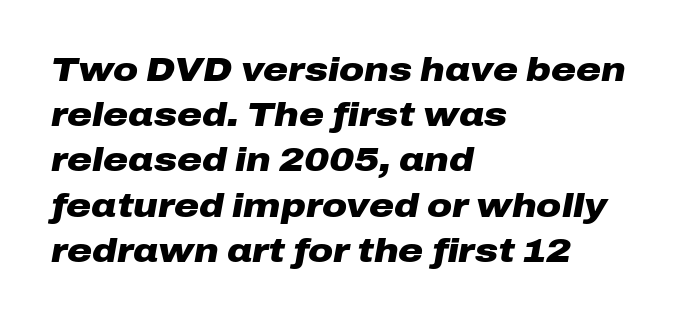
The image shows 34 px heavy, wide type, italic (leaning right); set left-aligned, normal line spacing (1.33x), normal letter spacing, not underlined; low stroke contrast and a medium x-height.
